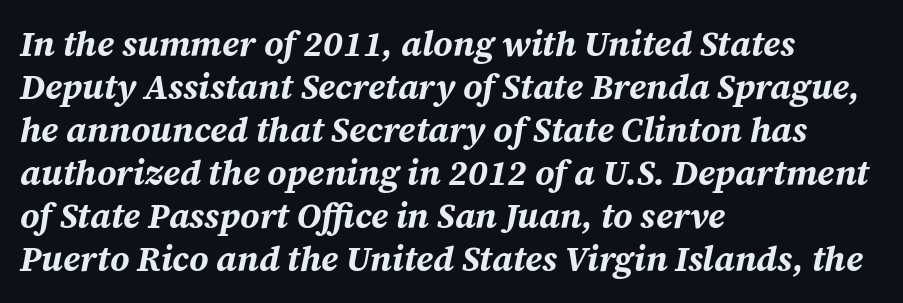
The image shows 35 px bold type, italic (leaning right); set left-aligned, line spacing 1.23x, normal letter spacing, not underlined; medium stroke contrast and a medium x-height.
